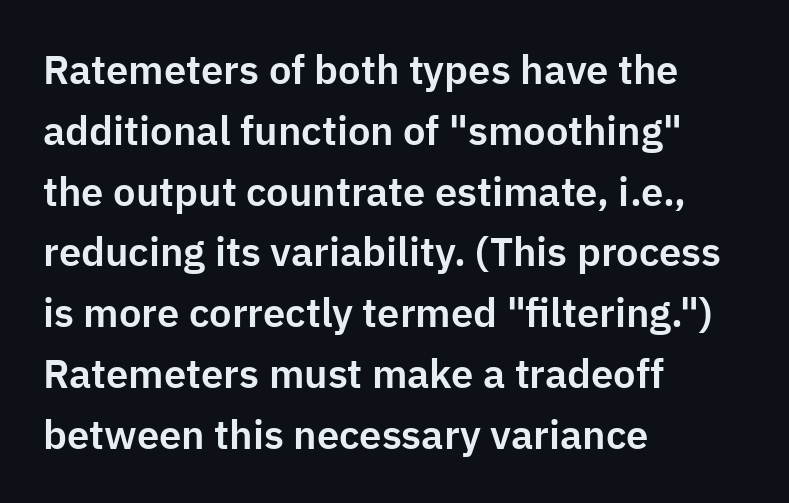
This sample uses plain, unmodified letter spacing. Stroke terminals: plain, sans-serif. Whoever set this chose a conventional vertical rhythm. In terms of posture, this sample is upright.
